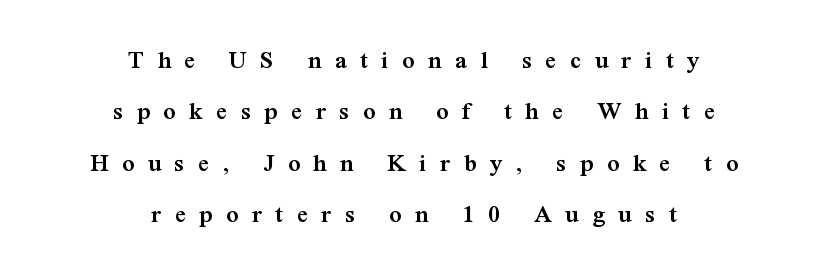
The image shows 27 px text type, upright; set centered, loose line spacing (1.9x), unusually wide letter spacing (+0.5 em), not underlined.
